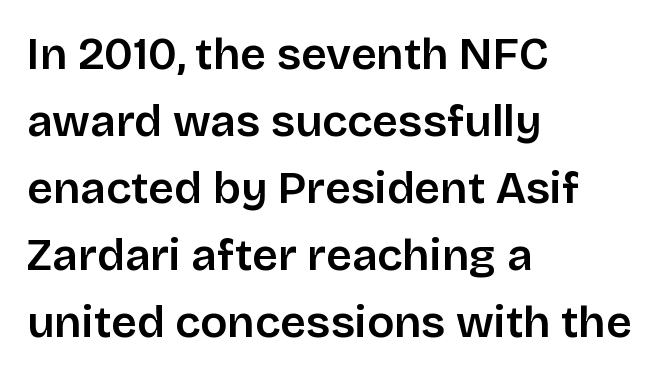
Line beginnings align vertically; line endings do not. Check where the strokes stop: nothing finishes them off — pure sans. Do the letters lean? They stand straight. Looks like regular typesetting: each glyph gets only the width it needs. Regular leading. Tracking value appears to be zero — textbook default spacing.
